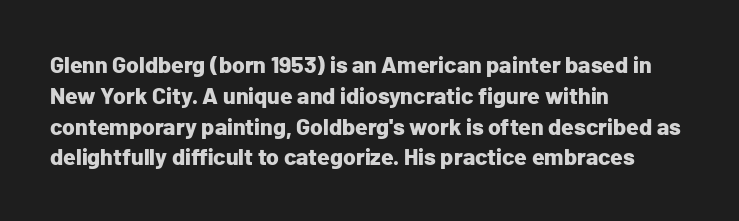
{"italic": "no", "bold": "yes", "underline": "no", "align": "left", "line_spacing": "normal", "line_spacing_ratio": 1.34, "letter_spacing": "normal", "letter_spacing_em": 0.0, "glyph_px": 23}
